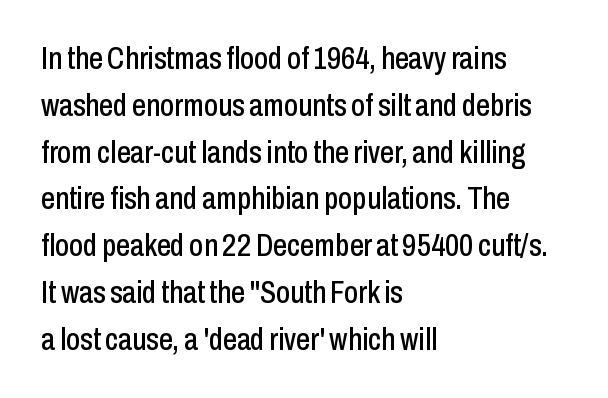
This rendering uses left alignment, leaving the right contour irregular. Between one letter and the next there's only the usual sliver of space. The rendering uses natural spacing where letterforms have individual widths. The foot of each line stays bare and open.
